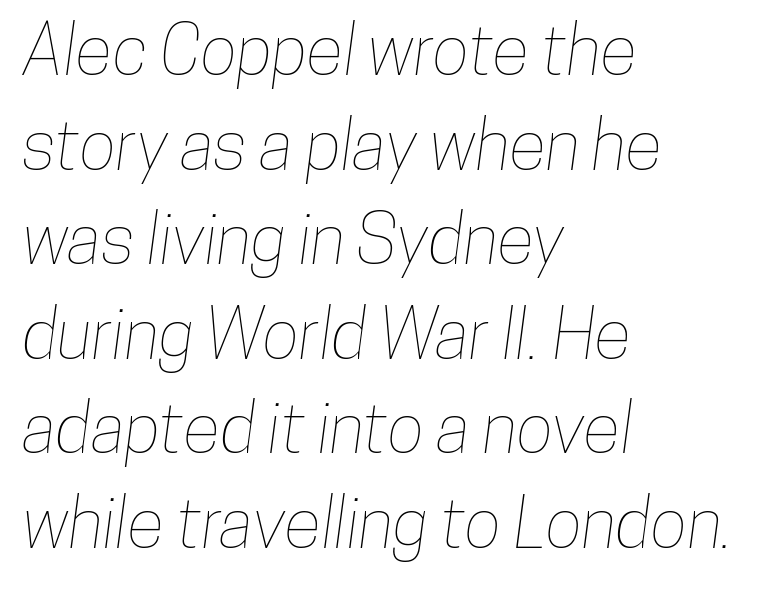
The image shows 69 px condensed type; set left-aligned, normal line spacing (1.37x), normal letter spacing, not underlined; low stroke contrast and a medium x-height.
